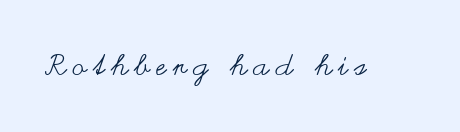
{"bold": "no", "weight": "regular", "width": "wide", "stroke_contrast": "medium", "x_height": "small", "monospaced": "no", "underline": "no", "letter_spacing": "wide", "letter_spacing_em": 0.22, "glyph_px": 29}
